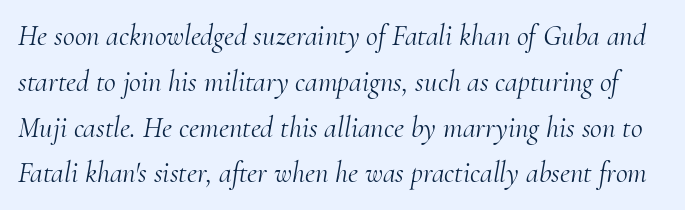
{"serif": "yes", "italic": "yes", "lean": "right", "slant_degrees": 10, "bold": "no", "weight": "light", "width": "normal", "stroke_contrast": "medium", "x_height": "small", "monospaced": "no", "underline": "no", "line_spacing": "normal", "line_spacing_ratio": 1.58, "letter_spacing": "normal", "letter_spacing_em": 0.0, "glyph_px": 29}
